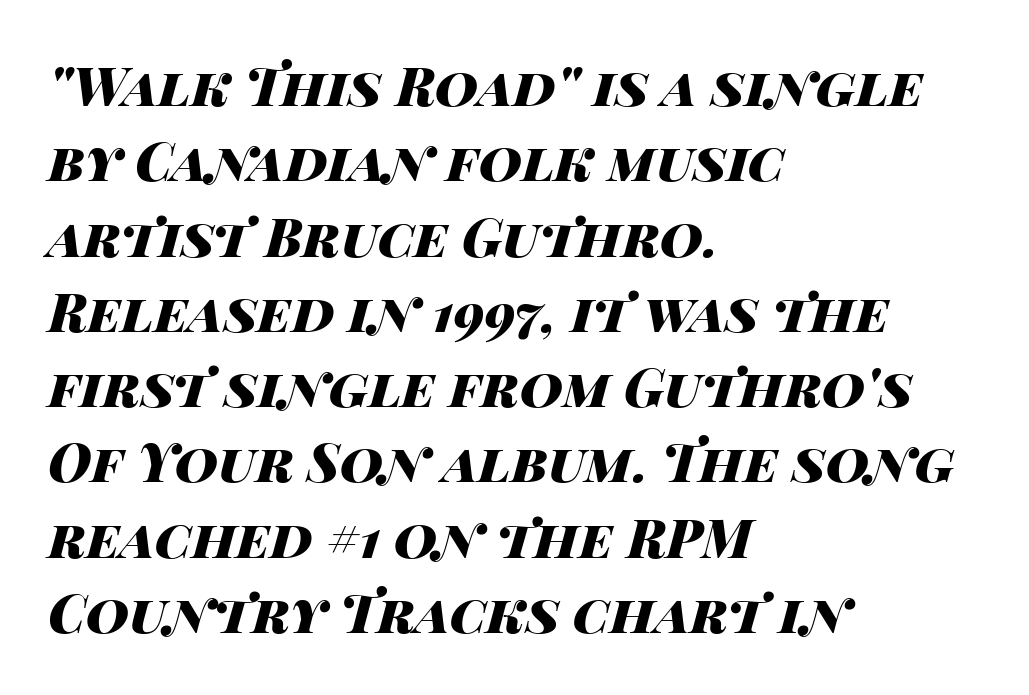
Slanted lettering throughout. What stands out about the letter spacing? Nothing — it is the standard amount. The strip under each line holds only bare page. Summary of weight: heavy, a full bold. Is there much room between lines? A standard amount, neither cramped nor airy.
